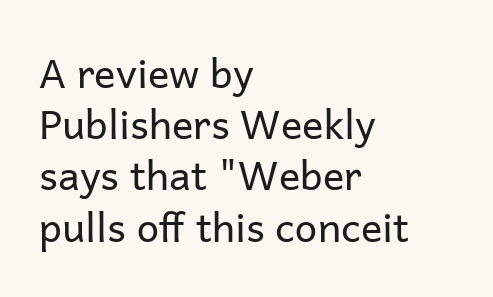
Q: Is the text bold? A: No.
Q: Is the text italic (slanted)? A: No, it is upright.
Q: Is the typeface a serif or a sans-serif typeface? A: Sans-serif.
Q: Is the text underlined? A: No.
Q: How is the paragraph aligned? A: Left-aligned.
Q: Is the spacing between letters normal or unusually wide? A: Normal.
Q: Is the spacing between lines tight, normal or loose? A: Normal.
Q: Width (condensed, normal, or wide)? A: Normal.
Q: Stroke contrast? A: Low.
Q: x-height? A: Medium.
Q: Monospaced? A: No.
